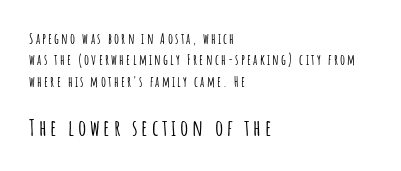
The image shows 23 px text type, upright; set left-aligned, normal line spacing (1.53x), not underlined; the second (bottom) block is 1.64x larger.
